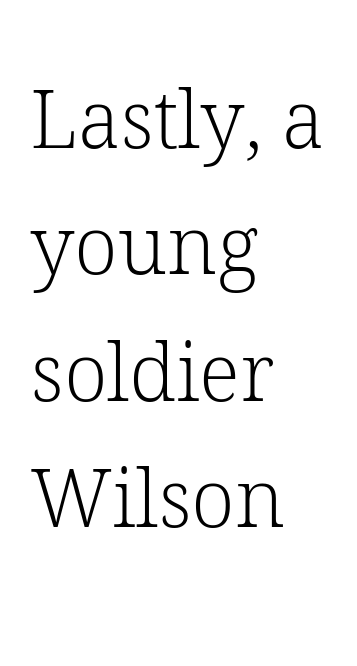
{"serif": "yes", "italic": "no", "bold": "no", "weight": "light", "width": "normal", "stroke_contrast": "low", "x_height": "medium", "monospaced": "no", "underline": "no", "align": "left", "line_spacing": "normal", "line_spacing_ratio": 1.58, "letter_spacing": "normal", "letter_spacing_em": 0.0, "glyph_px": 80}
